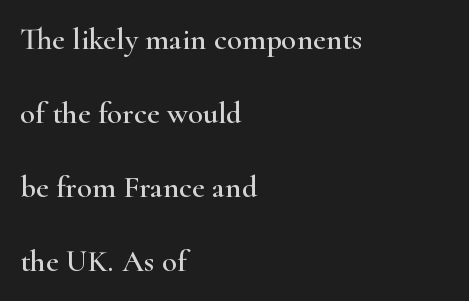
The image shows 31 px wide serif type, upright; set left-aligned, loose line spacing (2.39x), normal letter spacing, not underlined; high stroke contrast and a small x-height.
